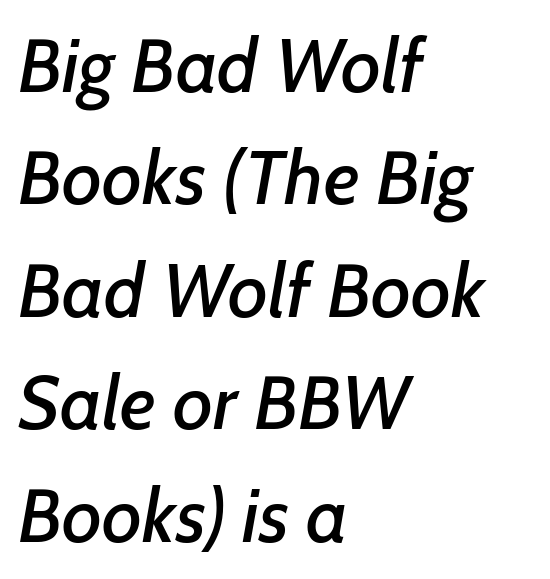
{"serif": "no", "width": "normal", "stroke_contrast": "low", "x_height": "medium", "monospaced": "no", "underline": "no", "align": "left", "line_spacing": "normal", "line_spacing_ratio": 1.48, "letter_spacing": "normal", "letter_spacing_em": 0.0, "glyph_px": 76}
